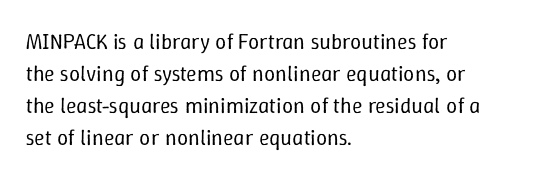
The image shows 22 px text type, upright; set left-aligned, normal line spacing (1.45x), normal letter spacing, not underlined.
